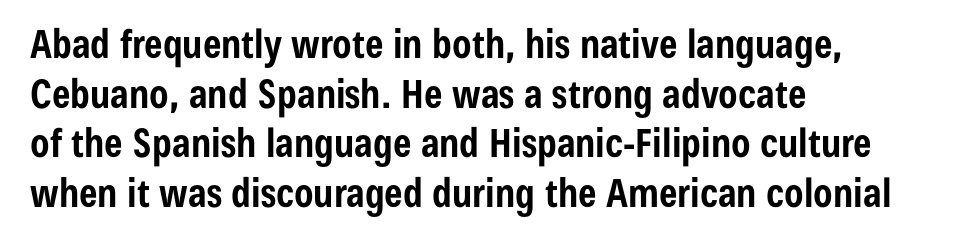
The vertical gap from one line to the next is medium. Designer's note — italics off, roman on. Has an underline been added? It has not. These lines stack with their left ends in a neat column. The letters carry no serifs — their stems end cleanly without finishing strokes.
